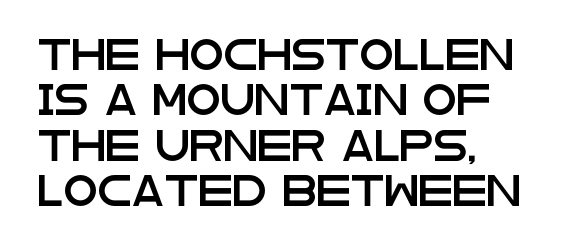
Q: Is the text italic (slanted)? A: No, it is upright.
Q: Is the typeface a serif or a sans-serif typeface? A: Sans-serif.
Q: Is the text underlined? A: No.
Q: Is the spacing between letters normal or unusually wide? A: Normal.
Q: Is the spacing between lines tight, normal or loose? A: Normal.
Q: Width (condensed, normal, or wide)? A: Wide.
Q: Stroke contrast? A: Low.
Q: x-height? A: Large.
Q: Monospaced? A: No.
